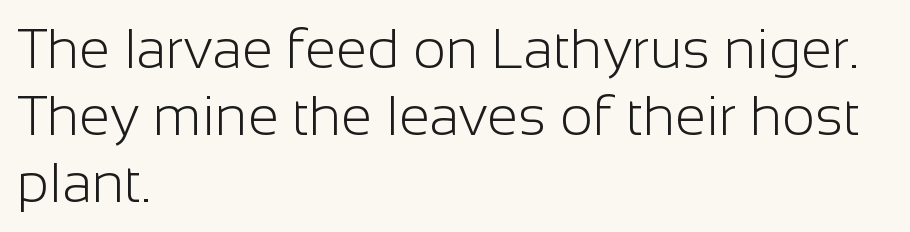
Q: Is the text bold? A: No.
Q: Is the text italic (slanted)? A: No, it is upright.
Q: Is the typeface a serif or a sans-serif typeface? A: Sans-serif.
Q: Is the text underlined? A: No.
Q: How is the paragraph aligned? A: Left-aligned.
Q: Is the spacing between letters normal or unusually wide? A: Normal.
Q: Width (condensed, normal, or wide)? A: Normal.
Q: Stroke contrast? A: Low.
Q: x-height? A: Medium.
Q: Monospaced? A: No.
